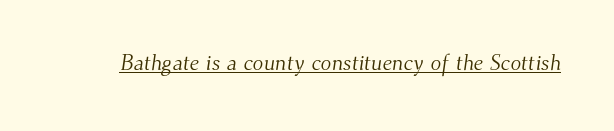
The passage shown is underscored from start to finish. Nobody touched the tracking dial on this one. No letter is thick-stroked: the sample isn't bold.
